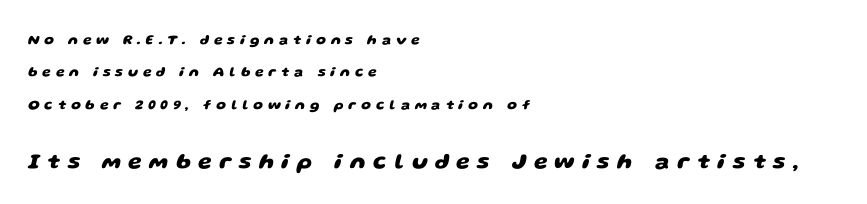
The lines are quadded left. Underlining? Definitely not there. Tracking value appears strongly positive — letters spread wide. The designer dialed line spacing up above the default.
